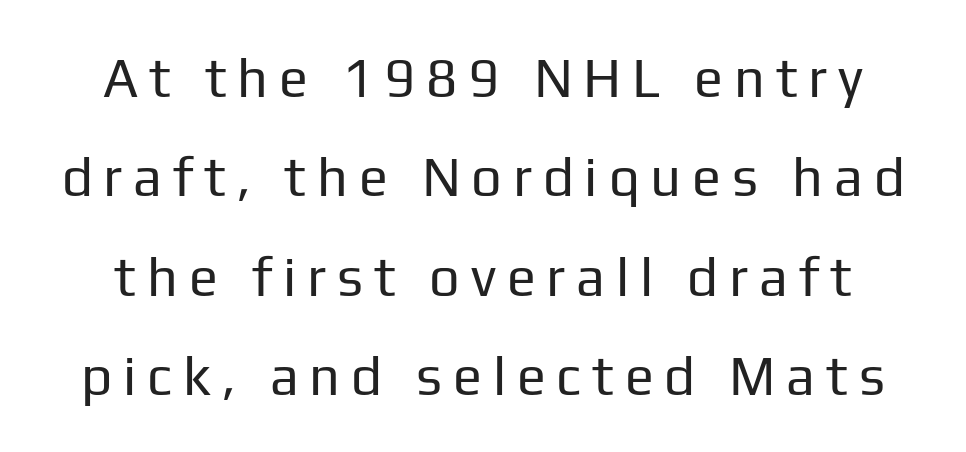
Stroke terminals: plain, sans-serif. This sample has the flowing, uneven cadence of proportional lettering. Stroke mass is kept to a normal reading level or below. The horizontal fit of the characters is loose and conspicuously gappy. Lines of text with bare space underneath.
